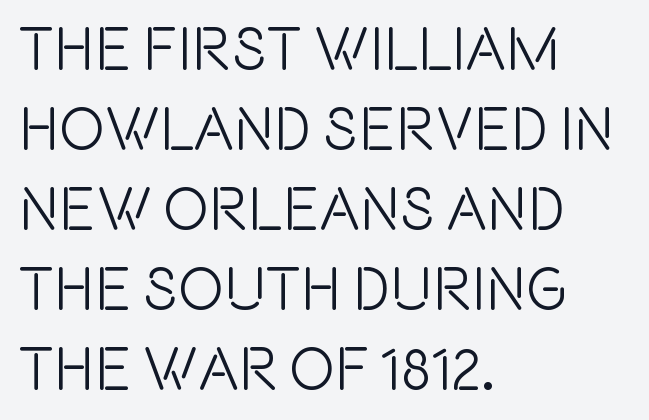
The image shows 61 px condensed sans-serif type, upright; set left-aligned, normal line spacing (1.31x), normal letter spacing, not underlined; a large x-height.
